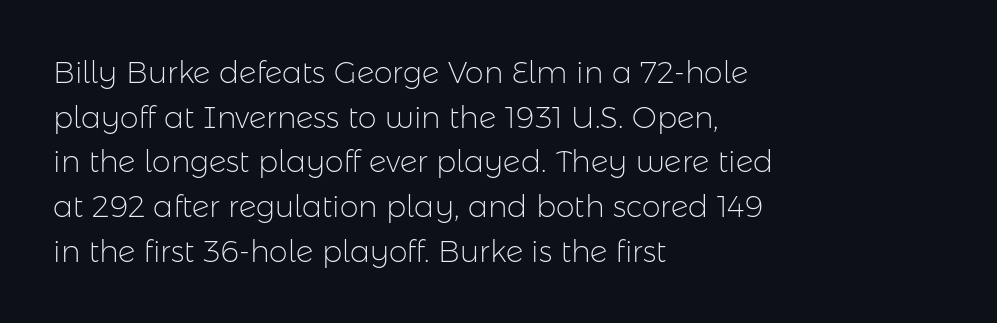
{"serif": "no", "italic": "no", "bold": "no", "weight": "light", "width": "normal", "stroke_contrast": "low", "x_height": "medium", "monospaced": "no", "underline": "no", "align": "left", "line_spacing": "normal", "line_spacing_ratio": 1.49, "letter_spacing": "normal", "letter_spacing_em": 0.0, "glyph_px": 30}
